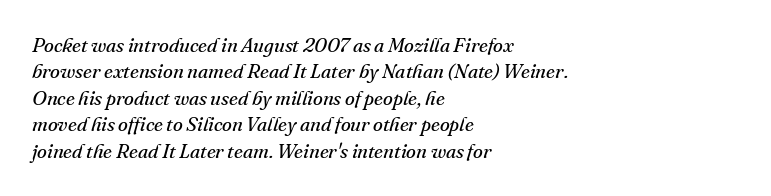
No extra ink here — the face is not bold. The passage shown is not underscored anywhere. Notice how the stems are inclined rather than vertical — that's the hallmark of italics. Horizontally, the lines are justified to the leading edge only.
